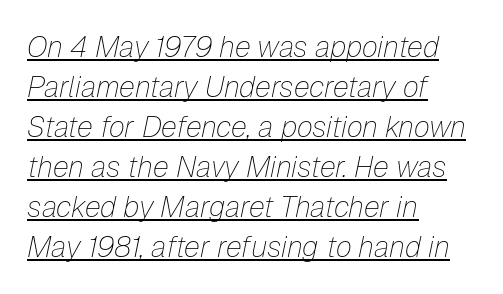
{"italic": "yes", "lean": "right", "slant_degrees": 12, "bold": "no", "weight": "thin", "width": "normal", "stroke_contrast": "low", "x_height": "medium", "monospaced": "no", "underline": "yes", "align": "left", "line_spacing": "normal", "line_spacing_ratio": 1.38, "letter_spacing": "normal", "letter_spacing_em": 0.0, "glyph_px": 29}
